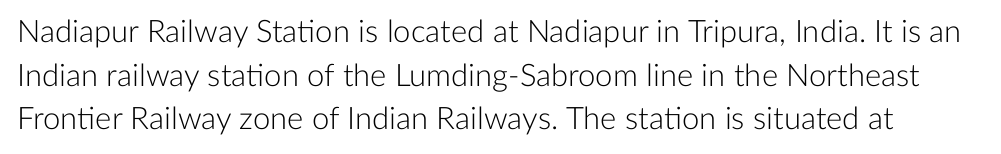
The rendering uses natural spacing where letterforms have individual widths. Unlike italic type, these characters show no tilt at all. The horizontal fit of the characters is conventional and even. Are there feet on the stems? There aren't — it's a sans. The typeface has the unassuming heft of standard copy or less. Compared with typical paragraphs, the rows here are spaced about the same.
